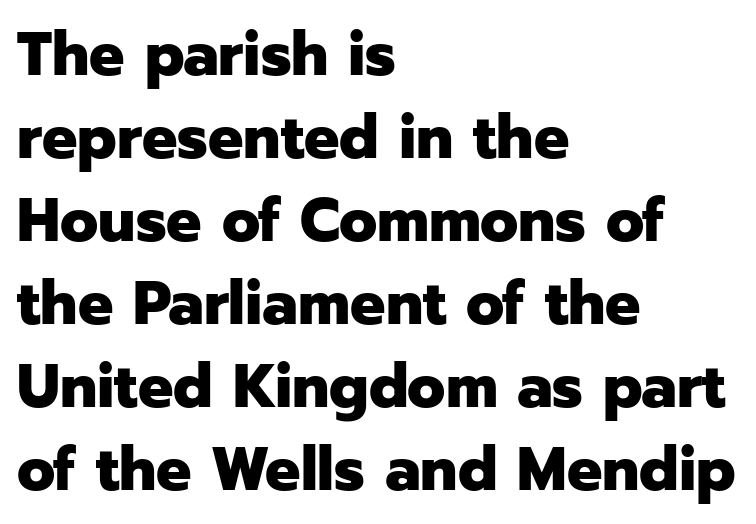
Proportional: the letters do not fall into vertical columns. How would I describe the line gaps? Plain and ordinary. No feet cap the strokes, marking this as sans-serif type. Heavy, bold letterforms. Check the space under the baseline: it is left empty. The horizontal fit of the characters is conventional and even.
